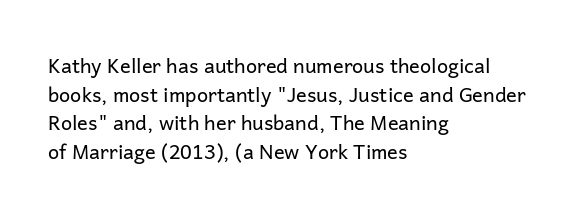
Honestly, the letter spacing is just normal — you wouldn't notice it. Every row of glyphs begins at an identical x-position on the left. The lettering holds an erect, upright posture throughout. A typesetter would call this leading conventional body-copy spacing.
